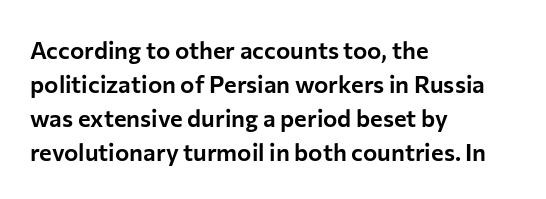
The image shows 24 px text type, upright; set left-aligned, normal line spacing (1.42x), normal letter spacing, not underlined.
